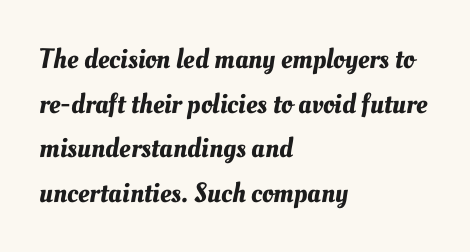
These lines are set flush left with a ragged right edge. Lines of text with bare space underneath. Honestly, the letter spacing is just normal — you wouldn't notice it. The lines sit at an ordinary, default distance from one another. The face used here is proportionally spaced, like ordinary book or web type.
